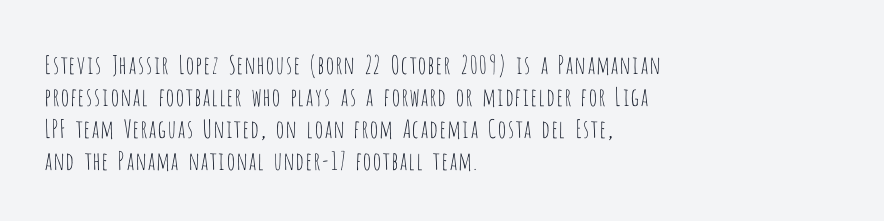
Q: Is the text bold? A: No.
Q: Is the text italic (slanted)? A: No, it is upright.
Q: Is the text underlined? A: No.
Q: How is the paragraph aligned? A: Left-aligned.
Q: Is the spacing between letters normal or unusually wide? A: Normal.
Q: Is the spacing between lines tight, normal or loose? A: Normal.
